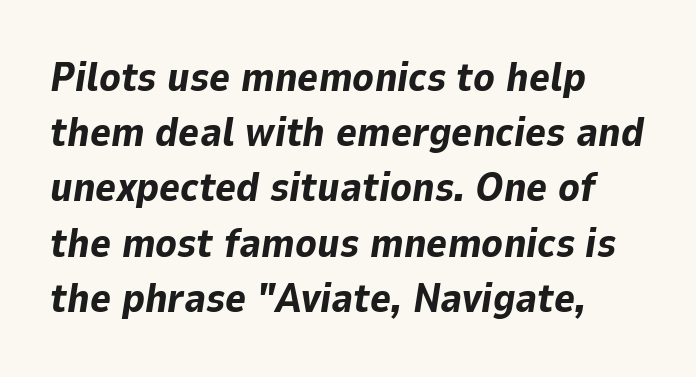
Q: Is the text bold? A: Yes.
Q: Is the text italic (slanted)? A: Yes, it leans right by about 9 degrees.
Q: Is the text underlined? A: No.
Q: How is the paragraph aligned? A: Left-aligned.
Q: Is the spacing between letters normal or unusually wide? A: Normal.
Q: Is the spacing between lines tight, normal or loose? A: Normal.
Q: Width (condensed, normal, or wide)? A: Normal.
Q: Stroke contrast? A: Low.
Q: x-height? A: Medium.
Q: Monospaced? A: No.
